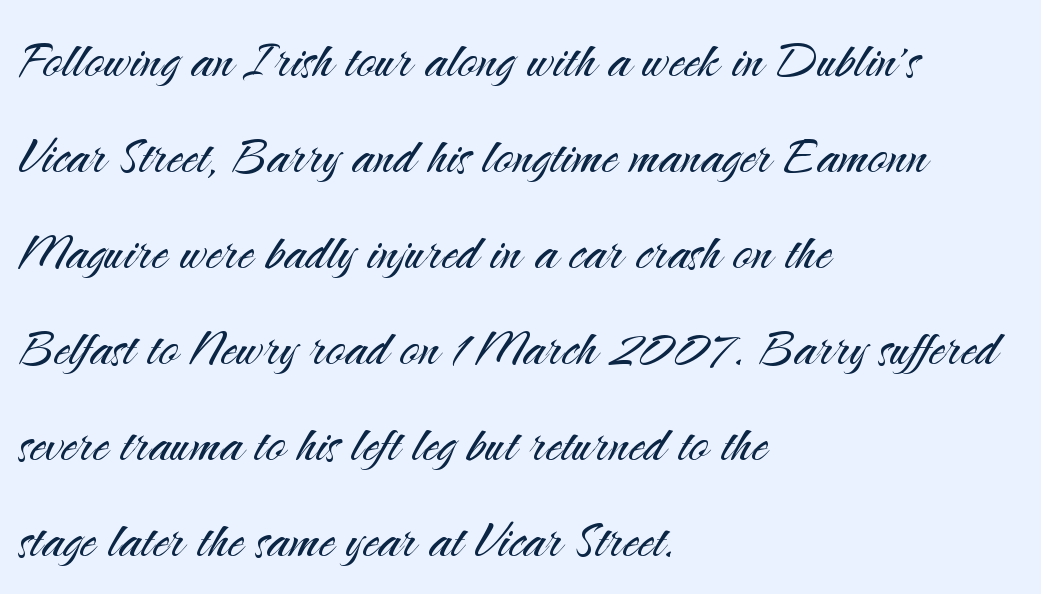
This sample keeps an unexceptional amount of space between lines. Compared with typical body copy, the letter spacing here is the same. The gap between lines stays unmarked. The typesetting does not lean heavy: it is not bold.
